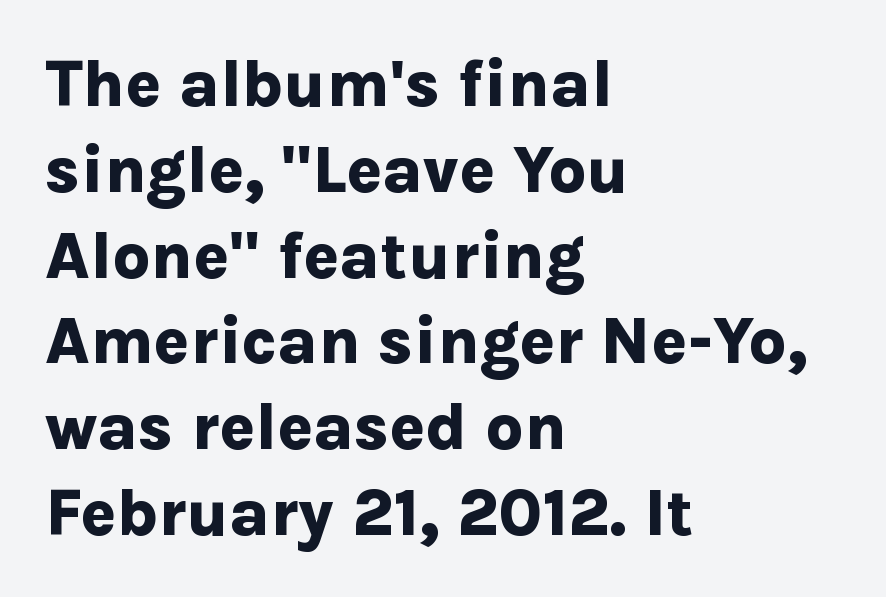
Q: Is the text bold? A: Yes.
Q: Is the text italic (slanted)? A: No, it is upright.
Q: Is the typeface a serif or a sans-serif typeface? A: Sans-serif.
Q: Is the text underlined? A: No.
Q: How is the paragraph aligned? A: Left-aligned.
Q: Is the spacing between letters normal or unusually wide? A: Normal.
Q: Is the spacing between lines tight, normal or loose? A: Normal.
Q: Width (condensed, normal, or wide)? A: Normal.
Q: Stroke contrast? A: Low.
Q: x-height? A: Medium.
Q: Monospaced? A: No.
